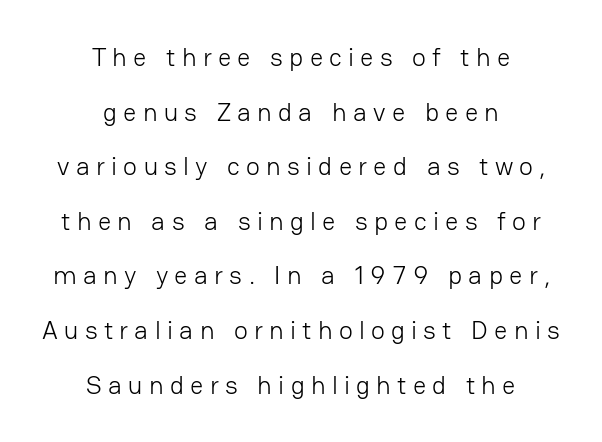
{"italic": "no", "bold": "no", "underline": "no", "align": "center", "line_spacing": "loose", "line_spacing_ratio": 2.1, "letter_spacing": "wide", "letter_spacing_em": 0.24, "glyph_px": 26}
